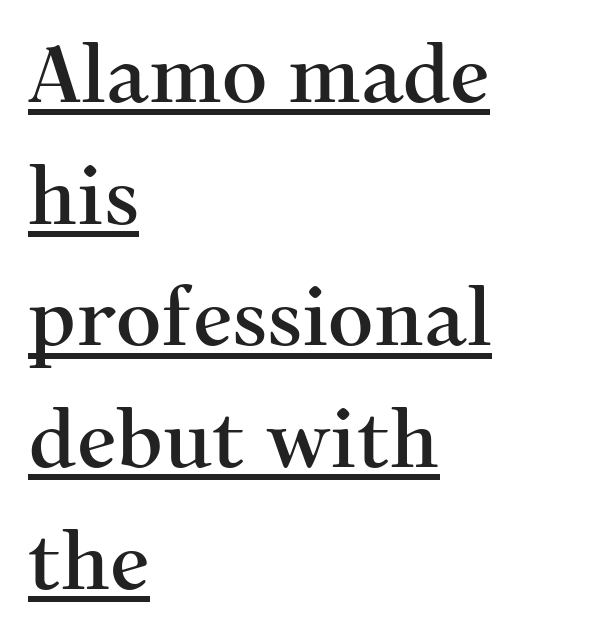
Q: Is the text italic (slanted)? A: No, it is upright.
Q: Is the typeface a serif or a sans-serif typeface? A: Serif.
Q: Is the text underlined? A: Yes.
Q: How is the paragraph aligned? A: Left-aligned.
Q: Is the spacing between letters normal or unusually wide? A: Normal.
Q: Is the spacing between lines tight, normal or loose? A: Normal.
Q: Width (condensed, normal, or wide)? A: Normal.
Q: Stroke contrast? A: Medium.
Q: x-height? A: Medium.
Q: Monospaced? A: No.
